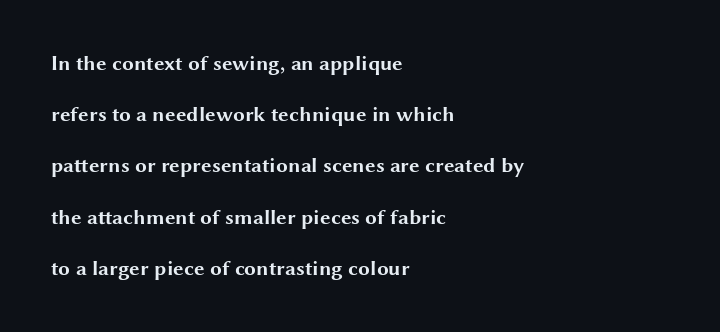
Q: Is the text bold? A: Yes.
Q: Is the text italic (slanted)? A: No, it is upright.
Q: Is the text underlined? A: No.
Q: How is the paragraph aligned? A: Left-aligned.
Q: Is the spacing between letters normal or unusually wide? A: Normal.
Q: Is the spacing between lines tight, normal or loose? A: Loose.
